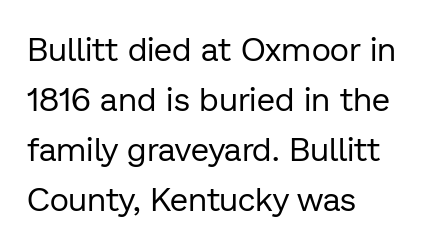
The image shows 33 px regular-weight sans-serif type, upright; set left-aligned, normal line spacing (1.52x), normal letter spacing, not underlined; low stroke contrast and a medium x-height.
